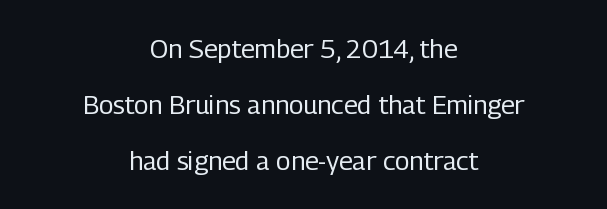
The image shows 26 px text type, upright; set centered, loose line spacing (2.16x), normal letter spacing, not underlined.
